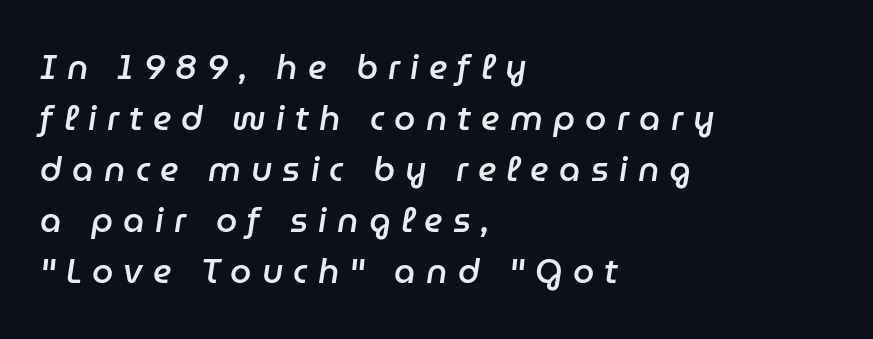
There's an unmistakable incline to the writing here. Nobody drew a line under any word here. Every row of glyphs begins at an identical x-position on the left. Do the characters align in a grid? No, the font is proportional.
